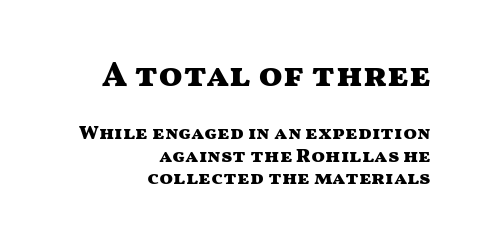
Q: Is the text bold? A: Yes.
Q: Is the text italic (slanted)? A: No, it is upright.
Q: Is the typeface a serif or a sans-serif typeface? A: Sans-serif.
Q: Is the text underlined? A: No.
Q: How is the paragraph aligned? A: Right-aligned.
Q: Is the spacing between letters normal or unusually wide? A: Normal.
Q: Is the spacing between lines tight, normal or loose? A: Tight.
Q: Which block of text is set in a larger size, the first (top) or the second (bottom)? A: The first (top) one.
Q: Width (condensed, normal, or wide)? A: Wide.
Q: Stroke contrast? A: Medium.
Q: x-height? A: Medium.
Q: Monospaced? A: No.
